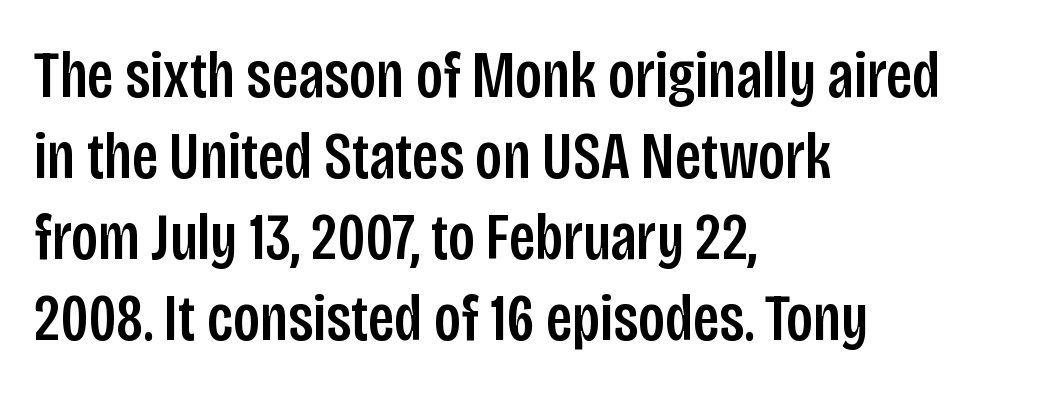
{"serif": "no", "italic": "no", "width": "condensed", "stroke_contrast": "low", "x_height": "large", "monospaced": "no", "underline": "no", "align": "left", "line_spacing_ratio": 1.21, "letter_spacing": "normal", "letter_spacing_em": 0.0, "glyph_px": 67}
